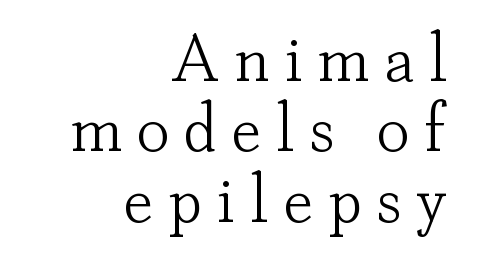
The rendering inserts visible extra space after every character. The lines are quadded right. These glyphs show unthickened strokes, regular width or finer. The designer went with a serif here, giving each stem small feet.
